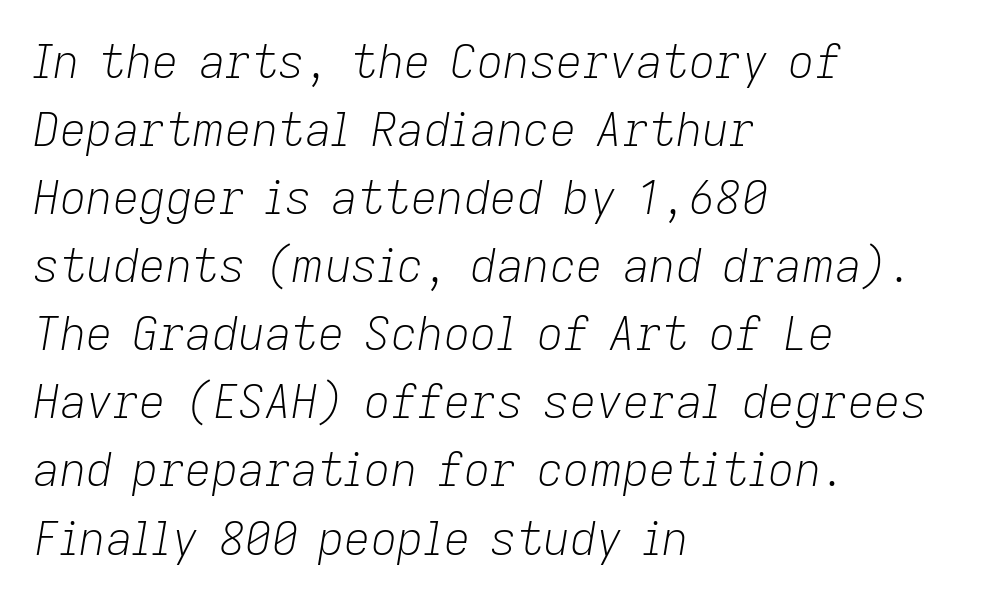
Q: Is the text bold? A: No.
Q: Is the text italic (slanted)? A: Yes, it leans right by about 9 degrees.
Q: Is the text underlined? A: No.
Q: How is the paragraph aligned? A: Left-aligned.
Q: Is the spacing between letters normal or unusually wide? A: Normal.
Q: Is the spacing between lines tight, normal or loose? A: Normal.
Q: Width (condensed, normal, or wide)? A: Normal.
Q: Stroke contrast? A: Low.
Q: x-height? A: Medium.
Q: Monospaced? A: No.
